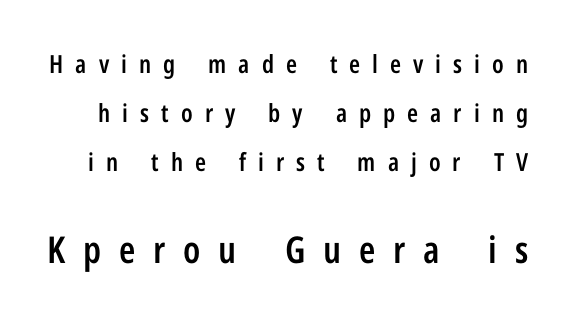
{"serif": "no", "italic": "no", "bold": "semi", "weight": "semibold", "width": "condensed", "stroke_contrast": "low", "x_height": "medium", "monospaced": "no", "underline": "no", "line_spacing": "loose", "line_spacing_ratio": 1.96, "letter_spacing": "wide", "letter_spacing_em": 0.48, "larger_block": "second", "size_ratio": 1.48, "glyph_px": 37}
